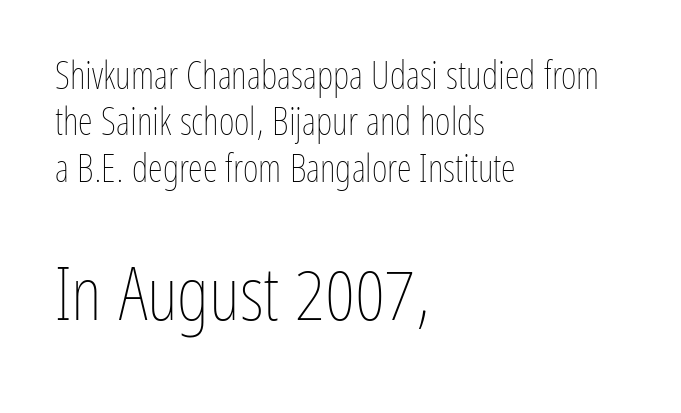
{"italic": "no", "bold": "no", "weight": "thin", "width": "condensed", "stroke_contrast": "low", "x_height": "medium", "monospaced": "no", "underline": "no", "align": "left", "line_spacing_ratio": 1.22, "letter_spacing": "normal", "letter_spacing_em": 0.0, "larger_block": "second", "size_ratio": 1.97, "glyph_px": 75}
